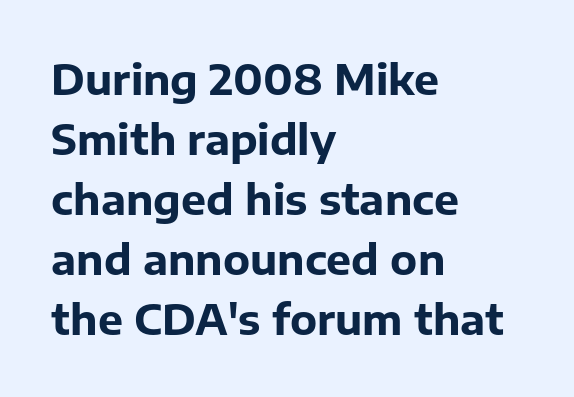
{"serif": "no", "italic": "no", "bold": "yes", "weight": "bold", "width": "normal", "stroke_contrast": "low", "x_height": "medium", "monospaced": "no", "underline": "no", "align": "left", "line_spacing": "normal", "line_spacing_ratio": 1.43, "letter_spacing": "normal", "letter_spacing_em": 0.0, "glyph_px": 42}
